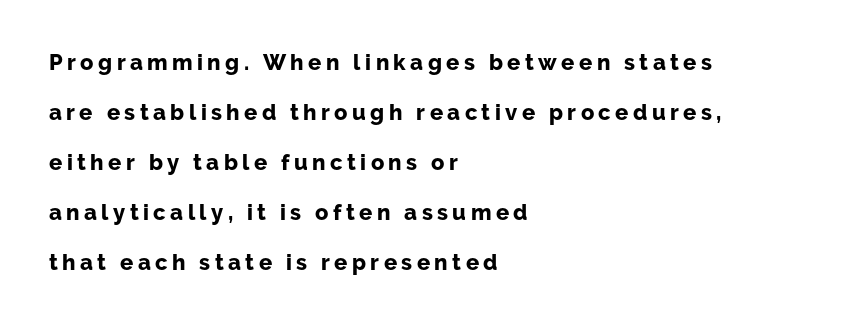
The image shows 22 px bold type, upright; set left-aligned, loose line spacing (2.27x), unusually wide letter spacing (+0.2 em), not underlined.
